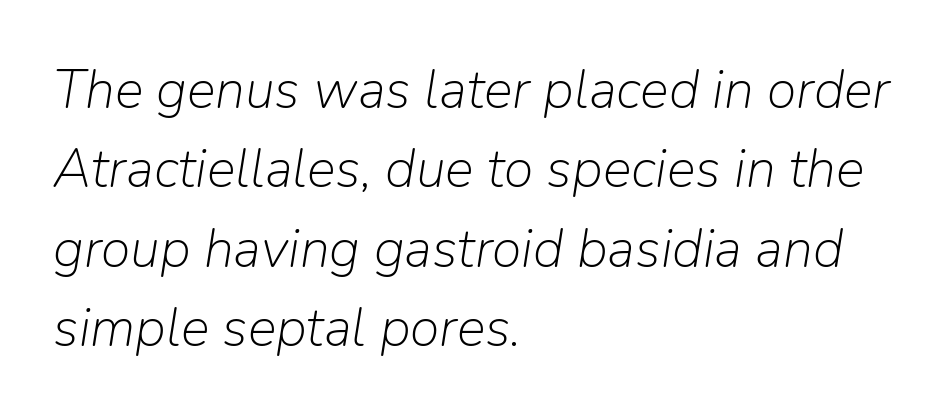
The image shows 54 px light type, italic (leaning right); set left-aligned, normal line spacing (1.47x), normal letter spacing, not underlined; low stroke contrast and a medium x-height.
